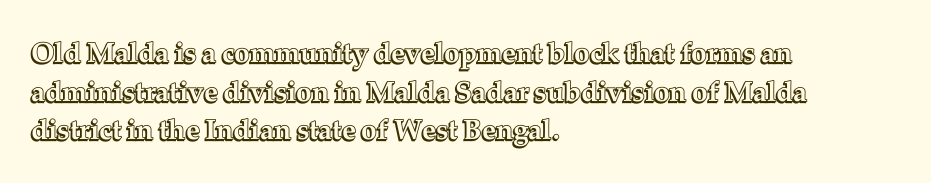
If you drew a ruler down the left edge, every line would touch it. This block has exactly the height ordinary leading produces. The face used here is proportionally spaced, like ordinary book or web type. The letters sit at their default tracking, neither squeezed nor spread. Rendered with straight, roman letterforms. The baseline area is clear.
